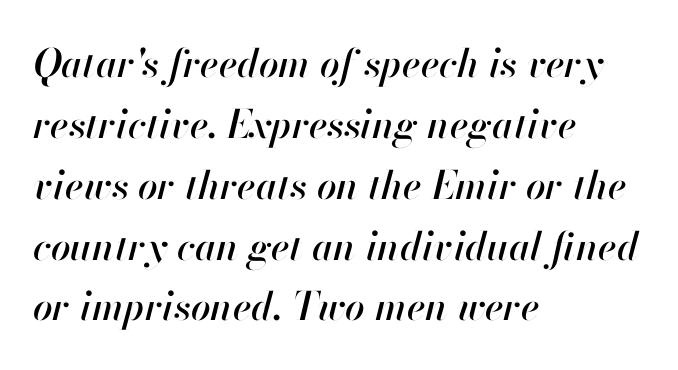
{"italic": "yes", "lean": "right", "slant_degrees": 13, "width": "normal", "stroke_contrast": "high", "x_height": "small", "monospaced": "no", "underline": "no", "align": "left", "line_spacing": "normal", "line_spacing_ratio": 1.56, "letter_spacing": "normal", "letter_spacing_em": 0.0, "glyph_px": 39}
